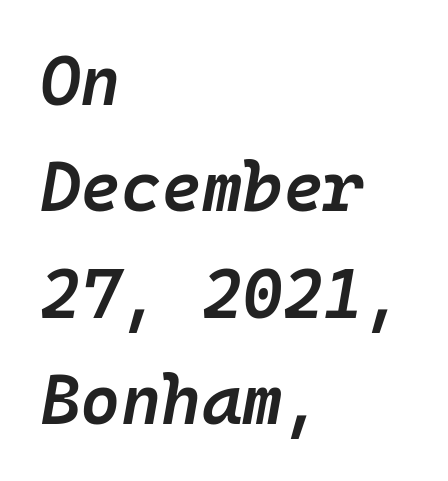
The image shows 69 px semibold type, italic (leaning right), monospaced; set left-aligned, normal line spacing (1.54x), normal letter spacing, not underlined; low stroke contrast and a medium x-height.
